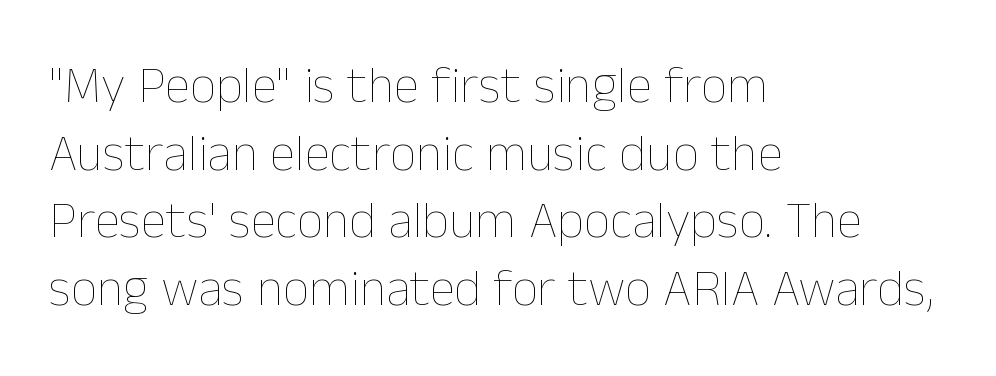
{"italic": "no", "bold": "no", "weight": "thin", "width": "normal", "stroke_contrast": "low", "x_height": "medium", "monospaced": "no", "underline": "no", "align": "left", "line_spacing": "normal", "line_spacing_ratio": 1.3, "letter_spacing": "normal", "letter_spacing_em": 0.0, "glyph_px": 52}
